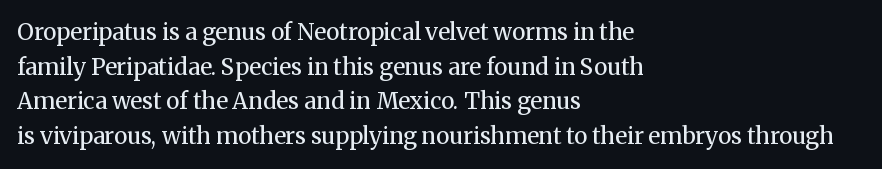
{"italic": "no", "bold": "no", "underline": "no", "align": "left", "line_spacing": "normal", "line_spacing_ratio": 1.51, "letter_spacing": "normal", "letter_spacing_em": 0.0, "glyph_px": 23}
